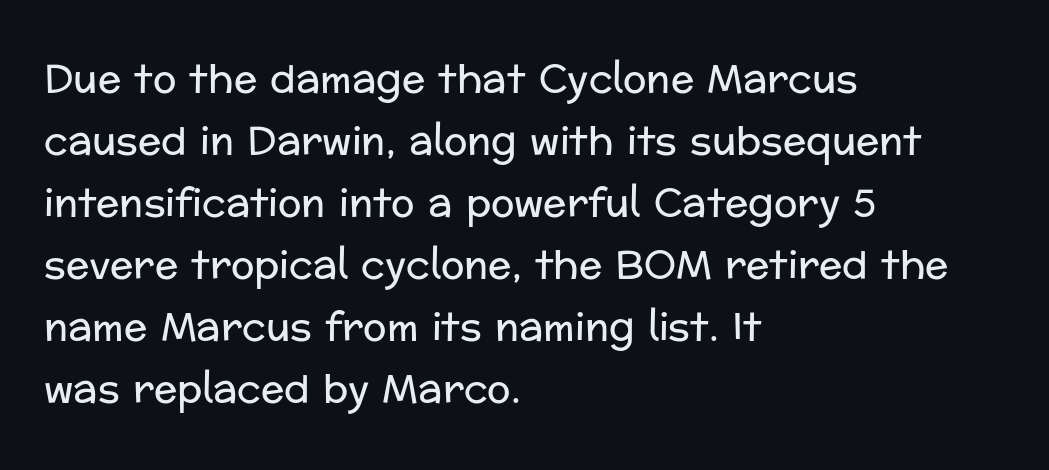
The face used here is a sans, in the tradition of grotesques and geometrics. If you measured baseline to baseline, you'd find a middling distance. Is the letter spacing exaggerated? No — it looks like the ordinary default. The font's upright variant was chosen for this text. Teacher's note: observe the even left margin — that is flush-left alignment. Weight: regular or lighter.
